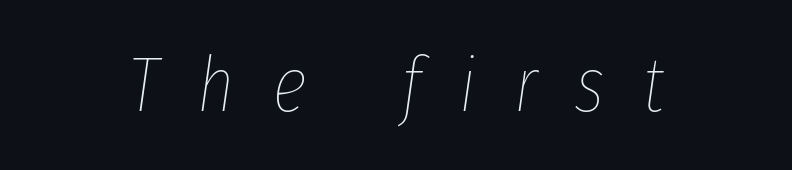
Q: Is the text bold? A: No.
Q: Is the text italic (slanted)? A: Yes, it leans right by about 8 degrees.
Q: Is the text underlined? A: No.
Q: How is the paragraph aligned? A: Centered.
Q: Is the spacing between letters normal or unusually wide? A: Unusually wide.
Q: Width (condensed, normal, or wide)? A: Condensed.
Q: Stroke contrast? A: Low.
Q: x-height? A: Medium.
Q: Monospaced? A: No.
